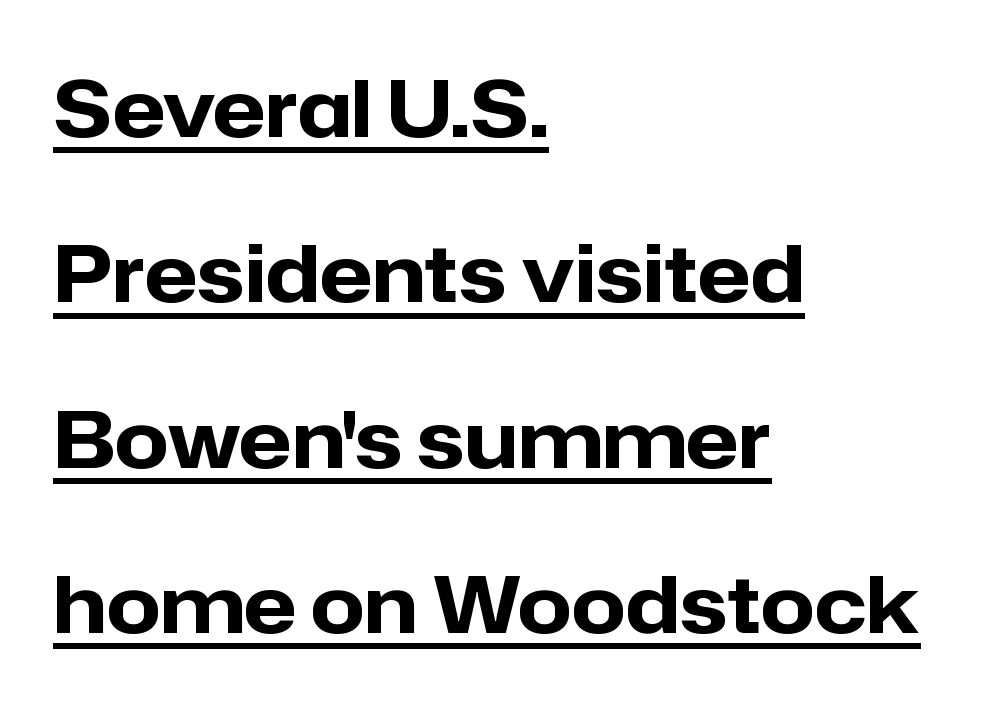
The image shows 78 px heavy sans-serif type, upright; set left-aligned, loose line spacing (2.12x), normal letter spacing, underlined; low stroke contrast and a medium x-height.
